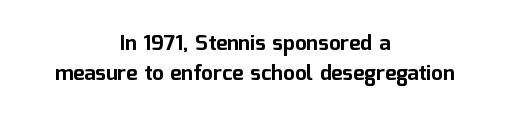
{"italic": "no", "bold": "yes", "underline": "no", "align": "center", "line_spacing": "normal", "line_spacing_ratio": 1.42, "letter_spacing": "normal", "letter_spacing_em": 0.0, "glyph_px": 21}
